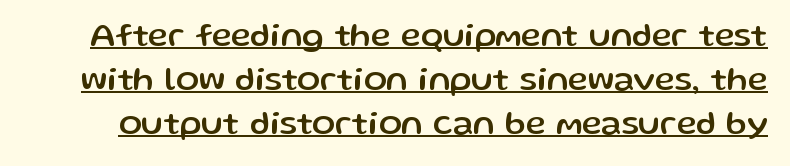
{"serif": "no", "italic": "no", "width": "normal", "stroke_contrast": "low", "x_height": "medium", "monospaced": "no", "underline": "yes", "line_spacing": "normal", "line_spacing_ratio": 1.3, "letter_spacing": "normal", "letter_spacing_em": 0.0, "glyph_px": 34}
